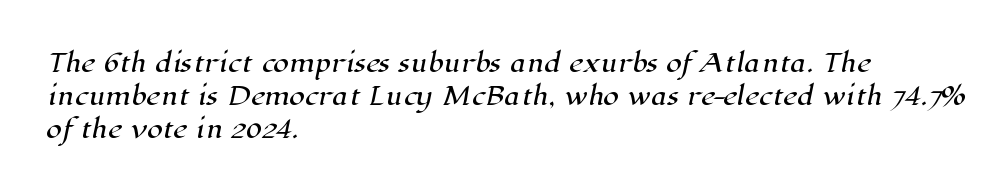
The image shows 25 px text type; set left-aligned, normal line spacing (1.32x), normal letter spacing, not underlined.
